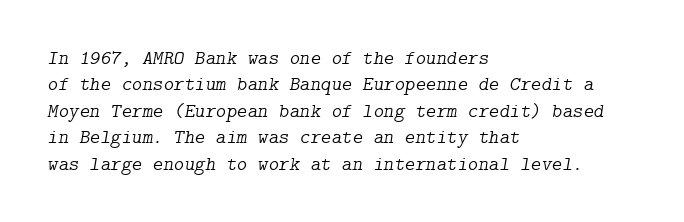
The image shows 20 px text type, italic (leaning right); set left-aligned, normal line spacing (1.32x), normal letter spacing, not underlined.
